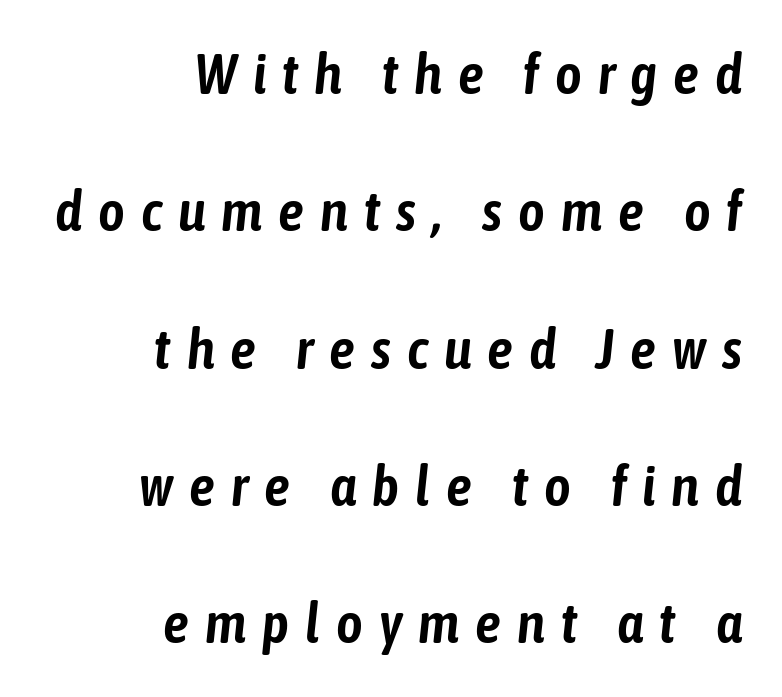
The image shows 57 px condensed type, italic (leaning right); set right-aligned, loose line spacing (2.41x), unusually wide letter spacing (+0.28 em), not underlined; low stroke contrast and a medium x-height.
